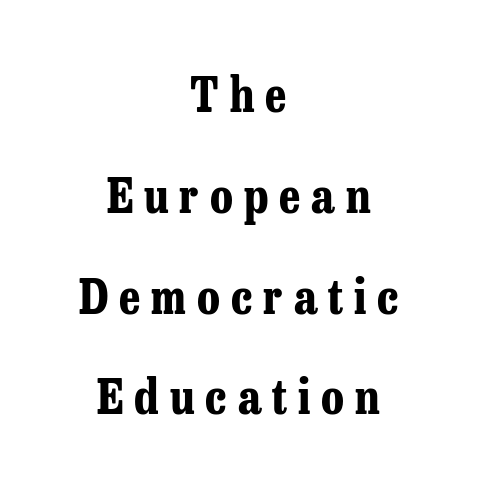
The words here are not underlined. A typesetter would call this proportional, since set widths differ per character. Students, note that the glyphs here are deliberately spaced far apart. The passage is arranged like a title page — every line centered. A great deal of white space separates one row of letters from the next.
